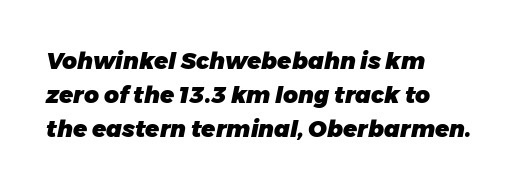
Q: Is the text bold? A: Yes.
Q: Is the text italic (slanted)? A: Yes, it leans right by about 11 degrees.
Q: Is the text underlined? A: No.
Q: How is the paragraph aligned? A: Left-aligned.
Q: Is the spacing between letters normal or unusually wide? A: Normal.
Q: Is the spacing between lines tight, normal or loose? A: Normal.
